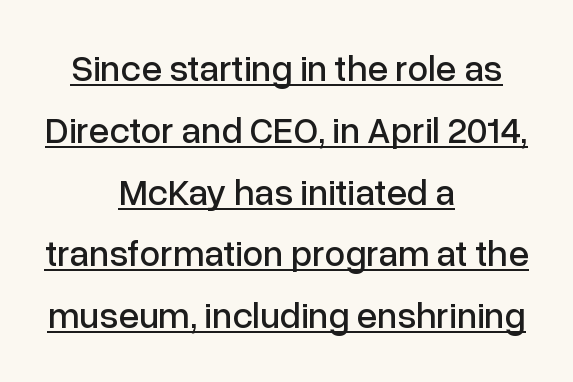
Varying glyph widths throughout — classic text-font behaviour. Which margin do the lines hug? Neither — every line sits in the middle. The rendering uses the underline text-decoration. Are there feet on the stems? There aren't — it's a sans. Do the letters lean? They stand straight.
